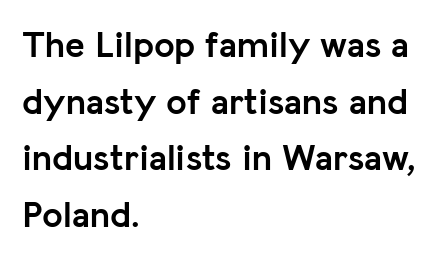
The image shows 37 px semibold sans-serif type, upright; set left-aligned, normal line spacing (1.53x), normal letter spacing, not underlined; low stroke contrast and a medium x-height.
